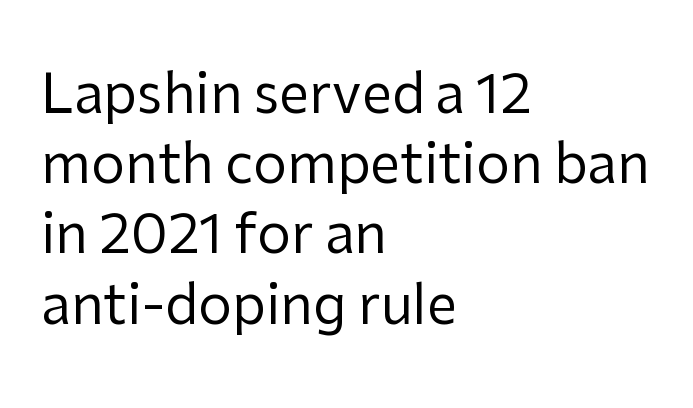
Q: Is the text bold? A: No.
Q: Is the text italic (slanted)? A: No, it is upright.
Q: Is the typeface a serif or a sans-serif typeface? A: Sans-serif.
Q: Is the text underlined? A: No.
Q: How is the paragraph aligned? A: Left-aligned.
Q: Is the spacing between letters normal or unusually wide? A: Normal.
Q: Is the spacing between lines tight, normal or loose? A: Normal.
Q: Width (condensed, normal, or wide)? A: Normal.
Q: Stroke contrast? A: Low.
Q: x-height? A: Medium.
Q: Monospaced? A: No.
